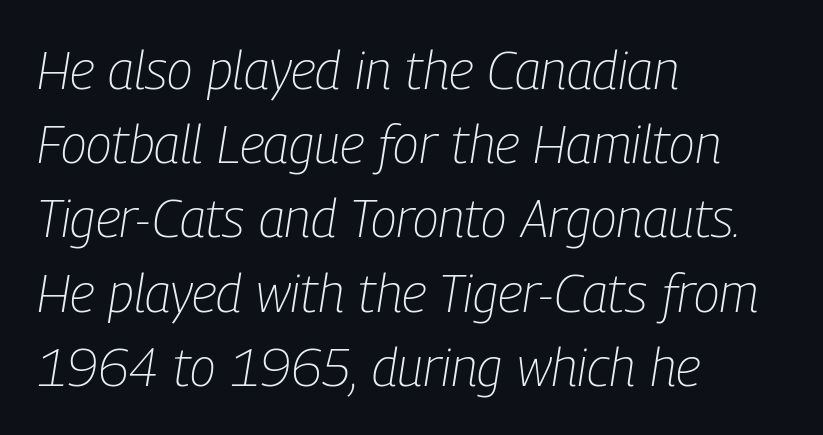
If you drew a line through each stem, it would be angled. Letters rest on an invisible, unmarked baseline. Left-aligned paragraph, ragged on the right. Is the type heavy? It reads as light-to-regular instead. Vertically, the passage feels balanced, rows spaced as you'd expect.
